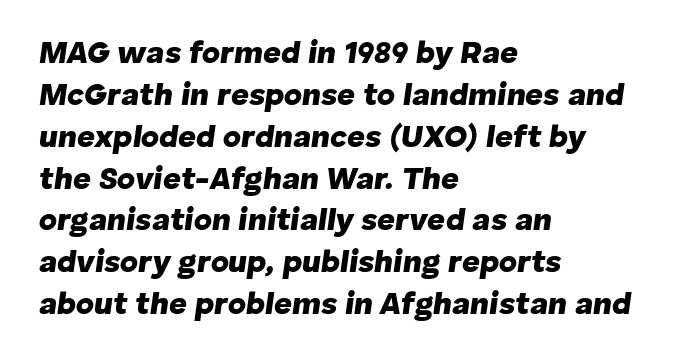
The image shows 31 px heavy type, italic (leaning right); set left-aligned, normal line spacing (1.35x), normal letter spacing, not underlined; low stroke contrast and a medium x-height.
